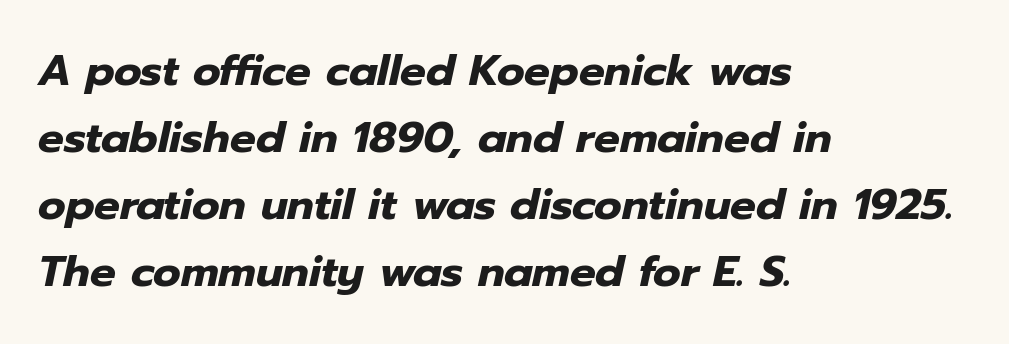
Typographic density is high because the face is bold. The typography opts for an oblique posture over an upright one. Notice how descenders clear the ascenders below comfortably — that's standard leading. The gaps between neighbouring characters are ordinary and unremarkable. You could not count columns in this text — the font is proportionally spaced. Type without underlining.
